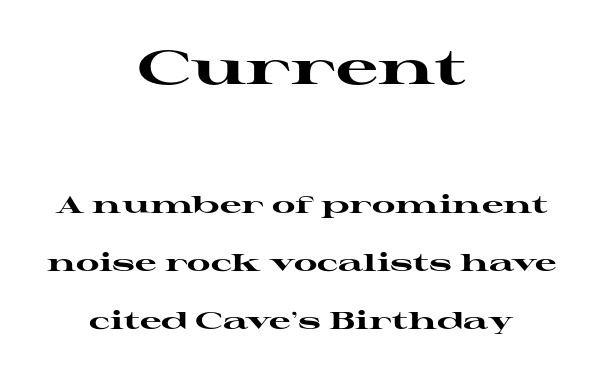
Old-style or modern, the face here clearly has serifs. Typesetter's note: full bold, strokes at maximum text heaviness. Varying glyph widths throughout — classic text-font behaviour. You could call the tracking neutral — neither tight nor loose.
